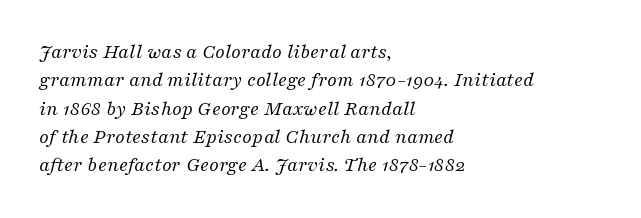
Q: Is the text bold? A: No.
Q: Is the text italic (slanted)? A: Yes, it leans right by about 16 degrees.
Q: Is the text underlined? A: No.
Q: How is the paragraph aligned? A: Left-aligned.
Q: Is the spacing between letters normal or unusually wide? A: Normal.
Q: Is the spacing between lines tight, normal or loose? A: Normal.
